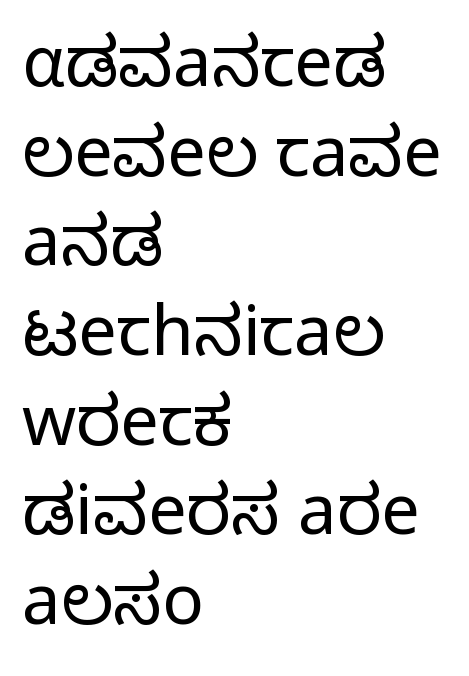
The weight tops out at a normal text grade. Spacing between characters is what you'd get straight out of the box. Each letter's strokes conclude bluntly, with no projecting serifs. The rendering uses a moderate line-height, typical for paragraphs. The lines in this sample share a left origin and differ only in where they stop. Looks like regular typesetting: each glyph gets only the width it needs.
